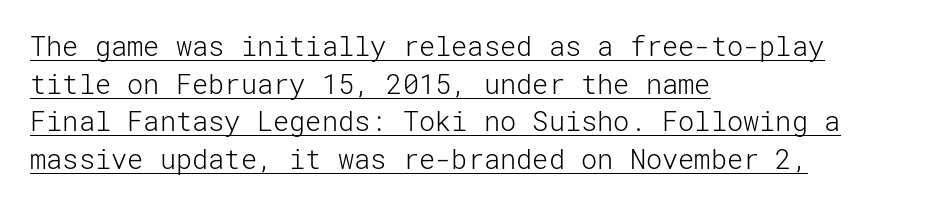
Q: Is the text bold? A: No.
Q: Is the text italic (slanted)? A: No, it is upright.
Q: Is the text underlined? A: Yes.
Q: How is the paragraph aligned? A: Left-aligned.
Q: Is the spacing between letters normal or unusually wide? A: Normal.
Q: Is the spacing between lines tight, normal or loose? A: Normal.
